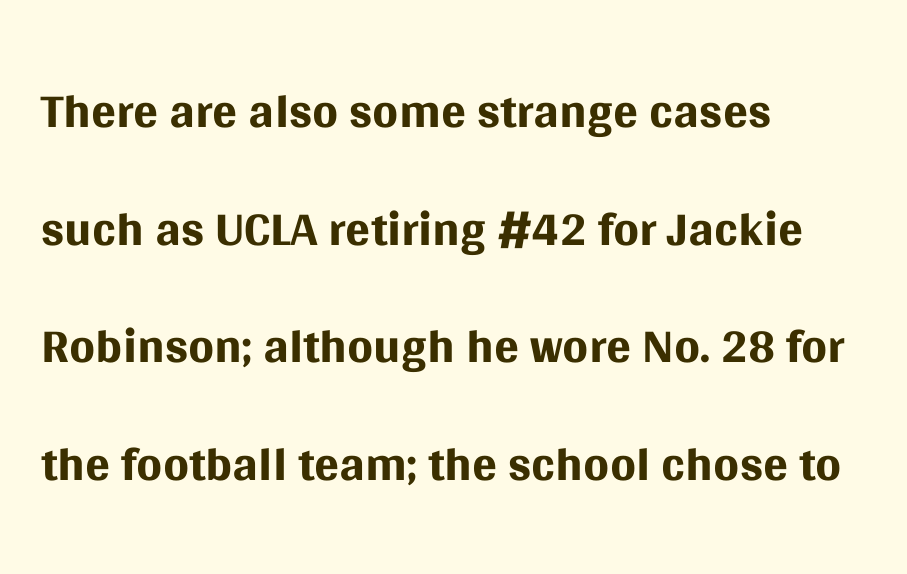
{"serif": "no", "italic": "no", "bold": "no", "weight": "regular", "width": "normal", "stroke_contrast": "medium", "x_height": "large", "monospaced": "no", "underline": "no", "align": "left", "line_spacing": "normal", "line_spacing_ratio": 1.59, "letter_spacing": "normal", "letter_spacing_em": 0.0, "glyph_px": 74}
